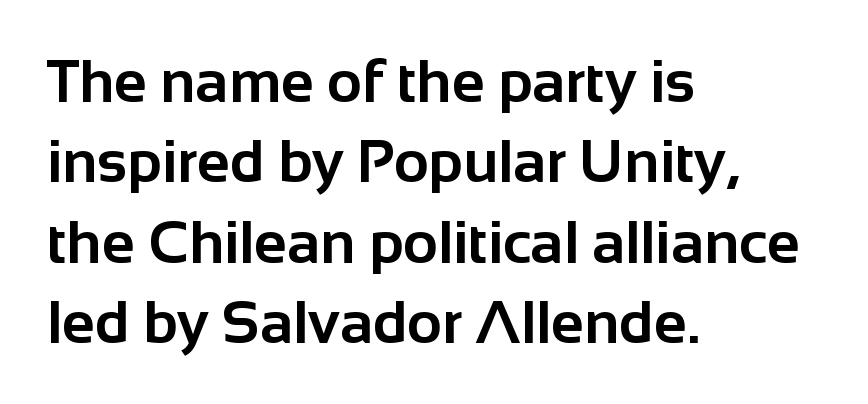
Q: Is the text bold? A: Yes.
Q: Is the text italic (slanted)? A: No, it is upright.
Q: Is the typeface a serif or a sans-serif typeface? A: Sans-serif.
Q: Is the text underlined? A: No.
Q: How is the paragraph aligned? A: Left-aligned.
Q: Is the spacing between letters normal or unusually wide? A: Normal.
Q: Is the spacing between lines tight, normal or loose? A: Normal.
Q: Width (condensed, normal, or wide)? A: Normal.
Q: Stroke contrast? A: Low.
Q: x-height? A: Medium.
Q: Monospaced? A: No.
